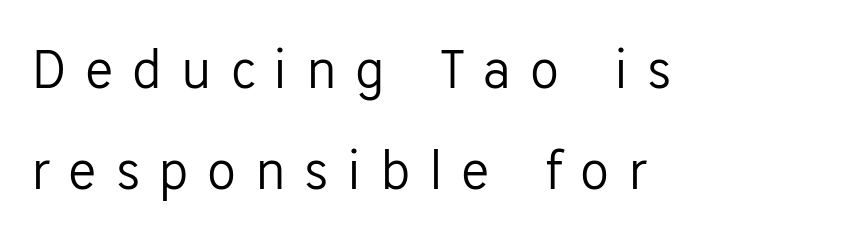
{"serif": "no", "italic": "no", "bold": "no", "weight": "light", "width": "normal", "stroke_contrast": "low", "x_height": "medium", "monospaced": "no", "underline": "no", "align": "left", "line_spacing_ratio": 1.75, "letter_spacing": "wide", "letter_spacing_em": 0.32, "glyph_px": 58}
